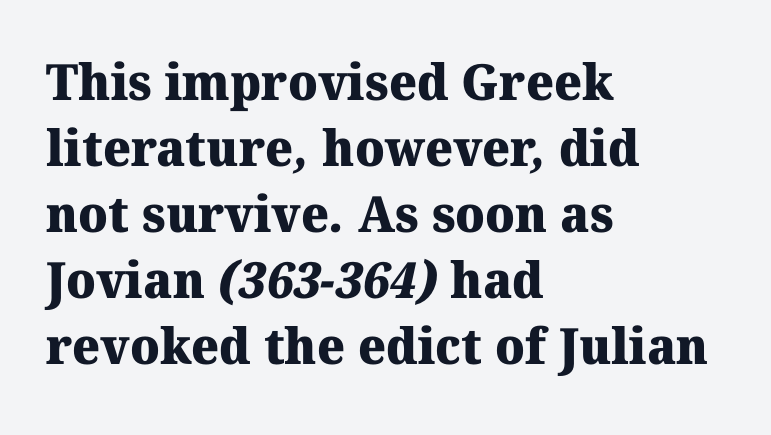
The image shows 50 px heavy serif type; set left-aligned, normal line spacing (1.32x), normal letter spacing, not underlined; medium stroke contrast and a medium x-height.
